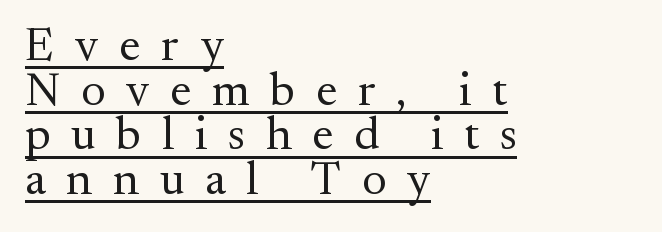
Q: Is the text bold? A: No.
Q: Is the text italic (slanted)? A: No, it is upright.
Q: Is the typeface a serif or a sans-serif typeface? A: Serif.
Q: Is the text underlined? A: Yes.
Q: How is the paragraph aligned? A: Left-aligned.
Q: Is the spacing between letters normal or unusually wide? A: Unusually wide.
Q: Is the spacing between lines tight, normal or loose? A: Tight.
Q: Width (condensed, normal, or wide)? A: Normal.
Q: Stroke contrast? A: Medium.
Q: x-height? A: Small.
Q: Monospaced? A: No.
